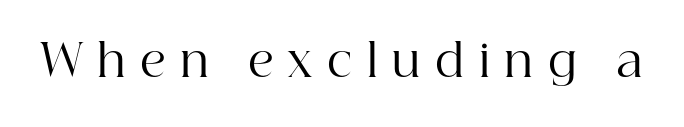
{"serif": "yes", "italic": "no", "bold": "no", "weight": "regular", "width": "normal", "stroke_contrast": "high", "x_height": "medium", "monospaced": "no", "underline": "no", "letter_spacing": "wide", "letter_spacing_em": 0.32, "glyph_px": 45}
